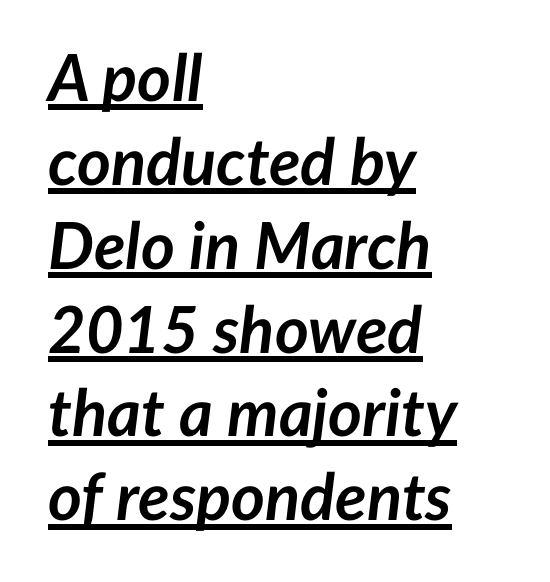
Q: Is the text bold? A: Yes.
Q: Is the text italic (slanted)? A: Yes, it leans right by about 7 degrees.
Q: Is the text underlined? A: Yes.
Q: How is the paragraph aligned? A: Left-aligned.
Q: Is the spacing between letters normal or unusually wide? A: Normal.
Q: Is the spacing between lines tight, normal or loose? A: Normal.
Q: Width (condensed, normal, or wide)? A: Normal.
Q: Stroke contrast? A: Low.
Q: x-height? A: Medium.
Q: Monospaced? A: No.
